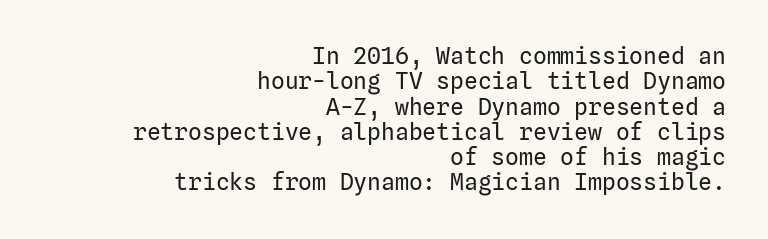
What stands out about the letter spacing? Nothing — it is the standard amount. Leading is clearly below the norm, producing a dense column. Has an underline been added? It has not. If you drew a line through each stem, it would be perfectly vertical. Leftover space on each line is placed entirely before the opening word. Ink coverage per letter is moderate at most.
